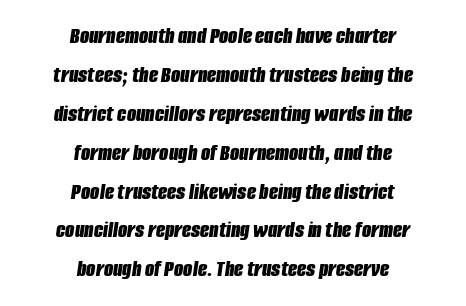
The image shows 24 px bold type, italic (leaning right); set centered, normal line spacing (1.62x), normal letter spacing, not underlined.
